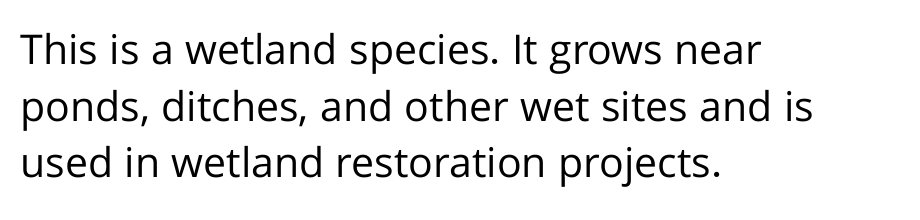
Q: Is the text bold? A: No.
Q: Is the text italic (slanted)? A: No, it is upright.
Q: Is the typeface a serif or a sans-serif typeface? A: Sans-serif.
Q: Is the text underlined? A: No.
Q: How is the paragraph aligned? A: Left-aligned.
Q: Is the spacing between letters normal or unusually wide? A: Normal.
Q: Is the spacing between lines tight, normal or loose? A: Normal.
Q: Width (condensed, normal, or wide)? A: Normal.
Q: Stroke contrast? A: Low.
Q: x-height? A: Medium.
Q: Monospaced? A: No.
